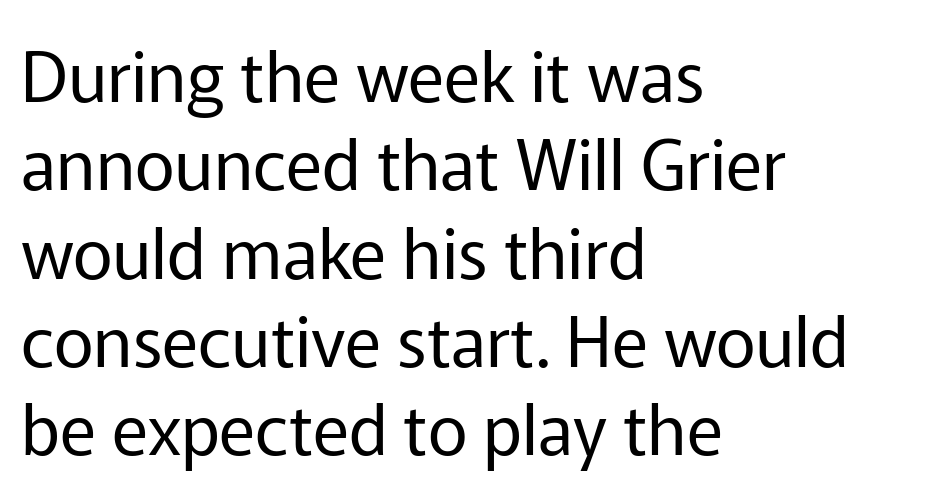
The image shows 69 px regular-weight sans-serif type, upright; set left-aligned, normal line spacing (1.28x), normal letter spacing, not underlined; low stroke contrast and a medium x-height.
